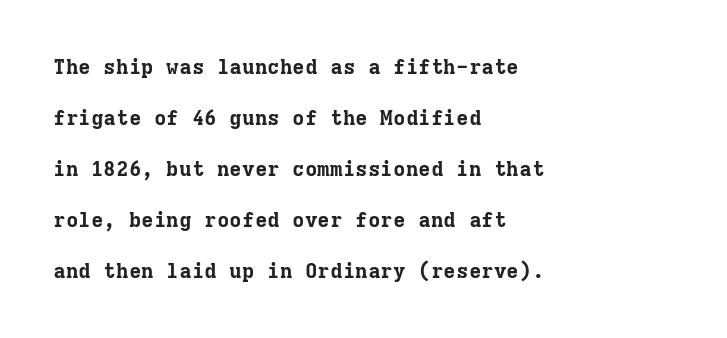
Line starts are locked; line ends wander. Ascenders rise straight up at ninety degrees. Anything drawn beneath the words? Only blank space. Set as a true bold cut, around the 700 mark.
